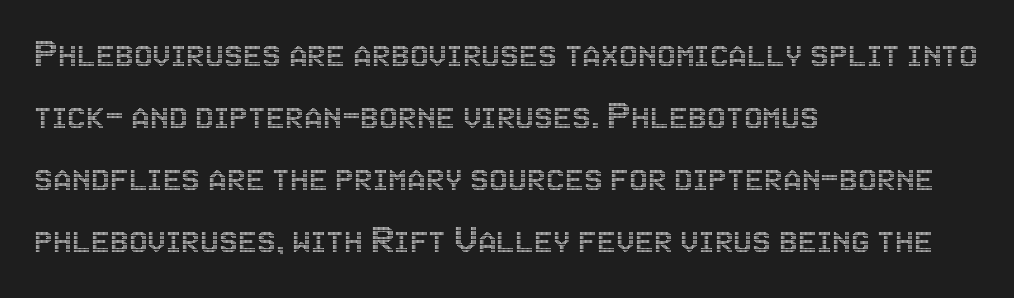
The image shows 42 px condensed type, upright; set left-aligned, normal line spacing (1.48x), normal letter spacing, not underlined; a large x-height.
